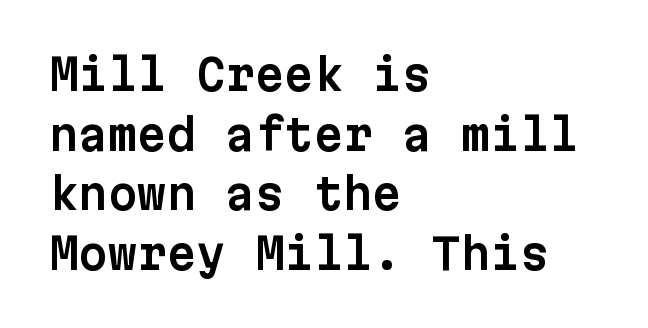
{"serif": "no", "italic": "no", "width": "normal", "stroke_contrast": "low", "x_height": "medium", "monospaced": "yes", "underline": "no", "align": "left", "line_spacing": "normal", "line_spacing_ratio": 1.42, "letter_spacing": "normal", "letter_spacing_em": 0.0, "glyph_px": 42}
